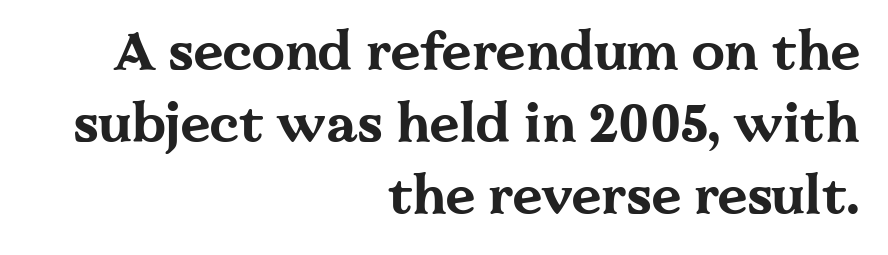
Words appear dense and cohesive because spacing is normal. The setting favours the right margin, as signatures and pull-quotes sometimes do. The characters display serif detailing at their extremities. These words are printed bold, with thick strokes throughout.
